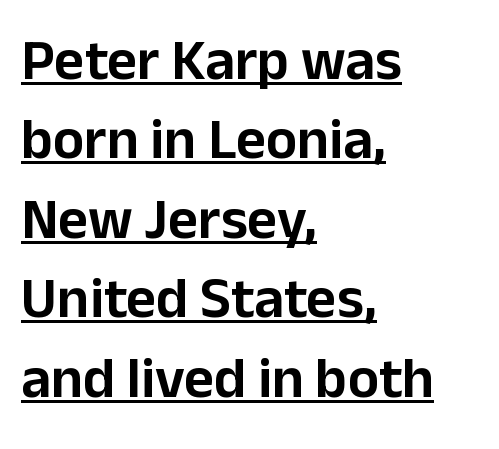
Regarding leading, the lines here are spaced in the standard way. The typography opts for an upright posture over an oblique one. Line starts are locked; line ends wander. Serif or sans? Sans — the stroke terminals are bare. The rendering uses natural spacing where letterforms have individual widths. The passage shown is underscored from start to finish.
